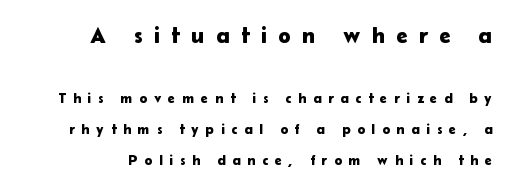
No word sits above an underline. The letters stand upright; this is a roman face. Whoever set this made the first block the dominant, larger element. The space between consecutive lines is lavish. Short note: letters widely spaced.
